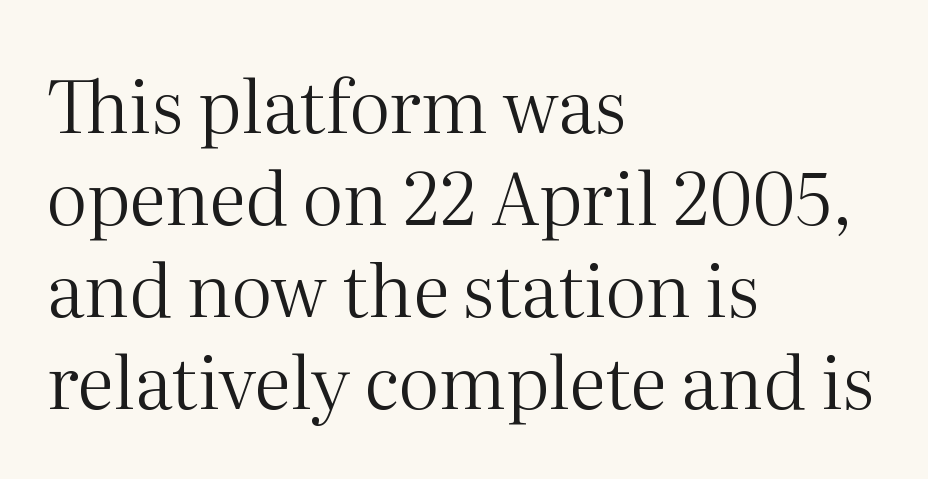
The rendering uses a moderate line-height, typical for paragraphs. Tall strokes in this sample are plumb rather than angled. Only glyphs here, with clear space below each row. Every row of glyphs begins at an identical x-position on the left.
